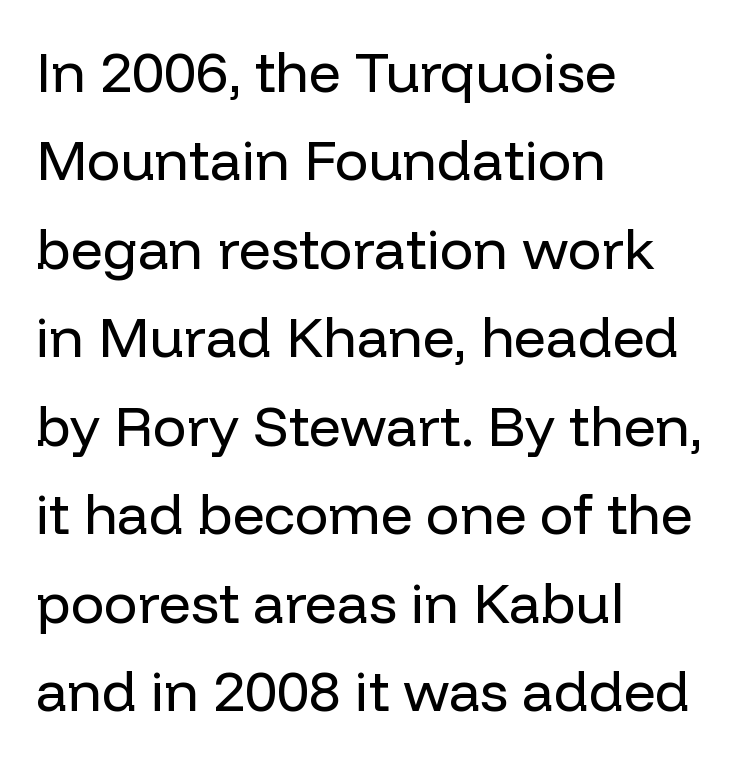
Each letter keeps its own natural width here, so spacing adapts to shape. Leading: standard. The text block is weighted toward the left margin, trailing off unevenly rightward. Posture: vertical.
